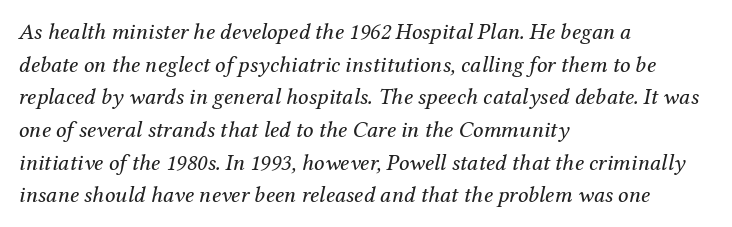
The passage shown is not underscored anywhere. The rag falls on the right side of this text block. Evenly set lines give the paragraph a standard silhouette. The tracking reads as untouched default to a designer's eye. The typesetting does not lean heavy: it is not bold. There's an unmistakable incline to the writing here.
